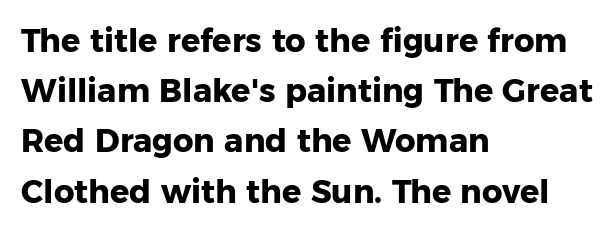
Q: Is the text bold? A: Yes.
Q: Is the text italic (slanted)? A: No, it is upright.
Q: Is the typeface a serif or a sans-serif typeface? A: Sans-serif.
Q: Is the text underlined? A: No.
Q: How is the paragraph aligned? A: Left-aligned.
Q: Is the spacing between letters normal or unusually wide? A: Normal.
Q: Is the spacing between lines tight, normal or loose? A: Normal.
Q: Width (condensed, normal, or wide)? A: Normal.
Q: Stroke contrast? A: Low.
Q: x-height? A: Medium.
Q: Monospaced? A: No.
